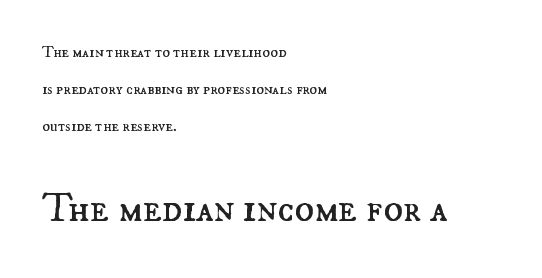
Q: Is the text bold? A: No.
Q: Is the text italic (slanted)? A: No, it is upright.
Q: Is the text underlined? A: No.
Q: How is the paragraph aligned? A: Left-aligned.
Q: Is the spacing between letters normal or unusually wide? A: Normal.
Q: Is the spacing between lines tight, normal or loose? A: Loose.
Q: Which block of text is set in a larger size, the first (top) or the second (bottom)? A: The second (bottom) one.
Q: Width (condensed, normal, or wide)? A: Normal.
Q: Stroke contrast? A: Medium.
Q: x-height? A: Small.
Q: Monospaced? A: No.
